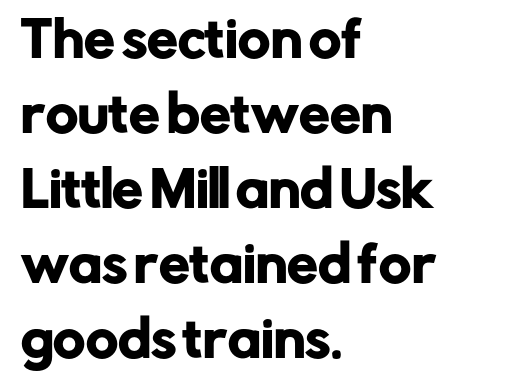
The image shows 49 px sans-serif type, upright; set left-aligned, normal line spacing (1.53x), normal letter spacing, not underlined; low stroke contrast and a medium x-height.
